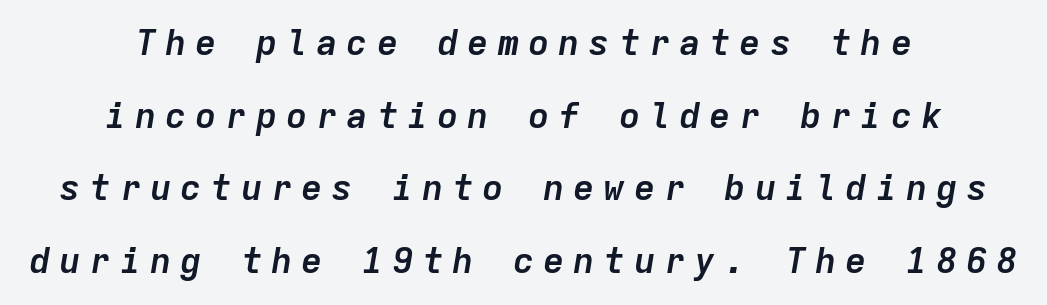
Q: Is the text bold? A: Yes.
Q: Is the text italic (slanted)? A: Yes, it leans right by about 9 degrees.
Q: Is the text underlined? A: No.
Q: How is the paragraph aligned? A: Centered.
Q: Is the spacing between letters normal or unusually wide? A: Unusually wide.
Q: Is the spacing between lines tight, normal or loose? A: Loose.
Q: Width (condensed, normal, or wide)? A: Normal.
Q: Stroke contrast? A: Low.
Q: x-height? A: Medium.
Q: Monospaced? A: Yes.
